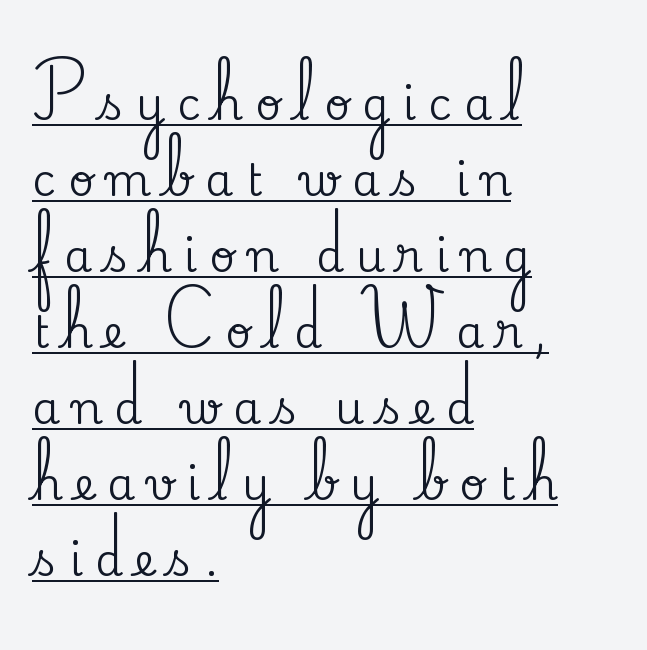
Q: Is the text italic (slanted)? A: No, it is upright.
Q: Is the typeface a serif or a sans-serif typeface? A: Serif.
Q: Is the text underlined? A: Yes.
Q: How is the paragraph aligned? A: Left-aligned.
Q: Is the spacing between letters normal or unusually wide? A: Unusually wide.
Q: Is the spacing between lines tight, normal or loose? A: Normal.
Q: Width (condensed, normal, or wide)? A: Normal.
Q: Stroke contrast? A: Medium.
Q: x-height? A: Small.
Q: Monospaced? A: No.
